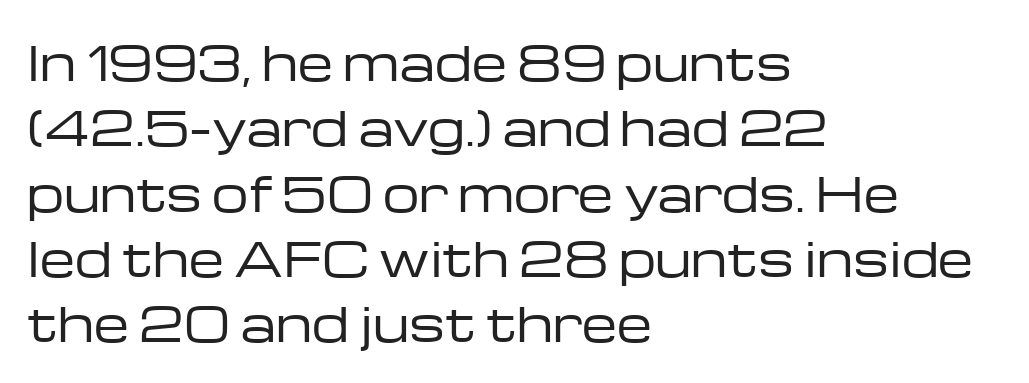
Vertical stems look standard width or narrower in stroke. Each letter keeps its own natural width here, so spacing adapts to shape. This sample uses plain, unmodified letter spacing. Every row of glyphs begins at an identical x-position on the left. Check where the strokes stop: nothing finishes them off — pure sans. Regular leading.
